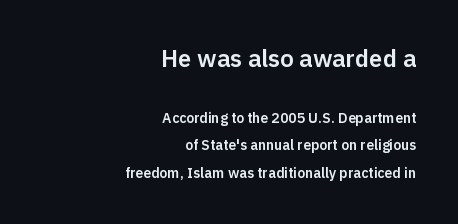
{"italic": "no", "underline": "no", "align": "right", "line_spacing": "loose", "line_spacing_ratio": 1.95, "letter_spacing": "normal", "letter_spacing_em": 0.0, "larger_block": "first", "size_ratio": 1.71, "glyph_px": 24}
